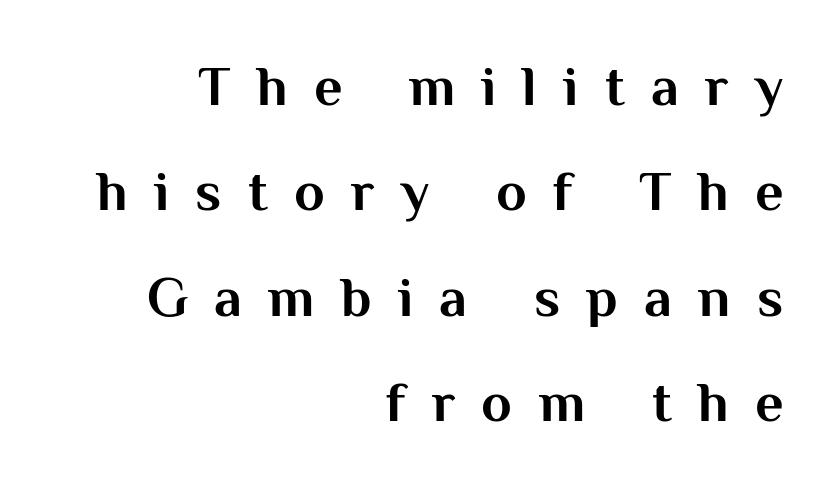
Q: Is the text bold? A: Yes.
Q: Is the text italic (slanted)? A: No, it is upright.
Q: Is the typeface a serif or a sans-serif typeface? A: Sans-serif.
Q: Is the text underlined? A: No.
Q: How is the paragraph aligned? A: Right-aligned.
Q: Is the spacing between letters normal or unusually wide? A: Unusually wide.
Q: Width (condensed, normal, or wide)? A: Normal.
Q: Stroke contrast? A: Medium.
Q: x-height? A: Medium.
Q: Monospaced? A: No.
